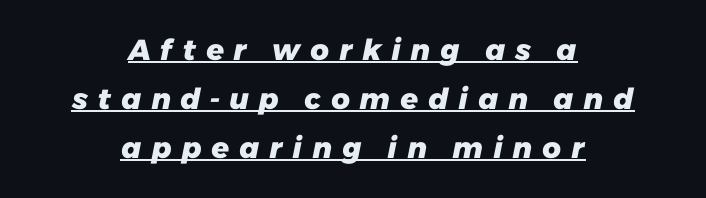
Do the characters align in a grid? No, the font is proportional. Grotesque or geometric, the face here clearly has no serifs. Spacing between characters has been opened up far beyond the box default. Horizontal alignment here is central, giving a formal, balanced look. Its strokes are broad and dark, the hallmark of bold type.
